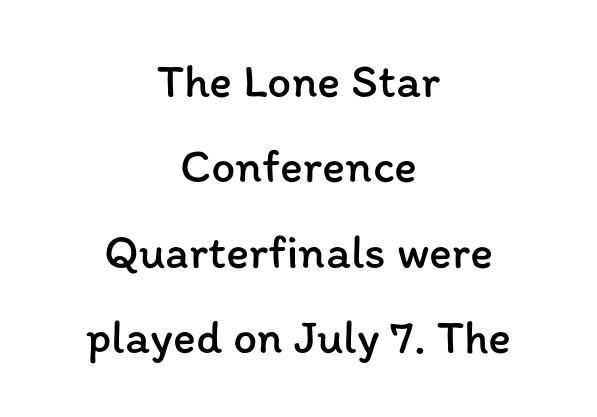
It's the straight-up-and-down kind of type. The face used here is proportionally spaced, like ordinary book or web type. Anything drawn beneath the words? Only blank space. The lines are quadded center.
